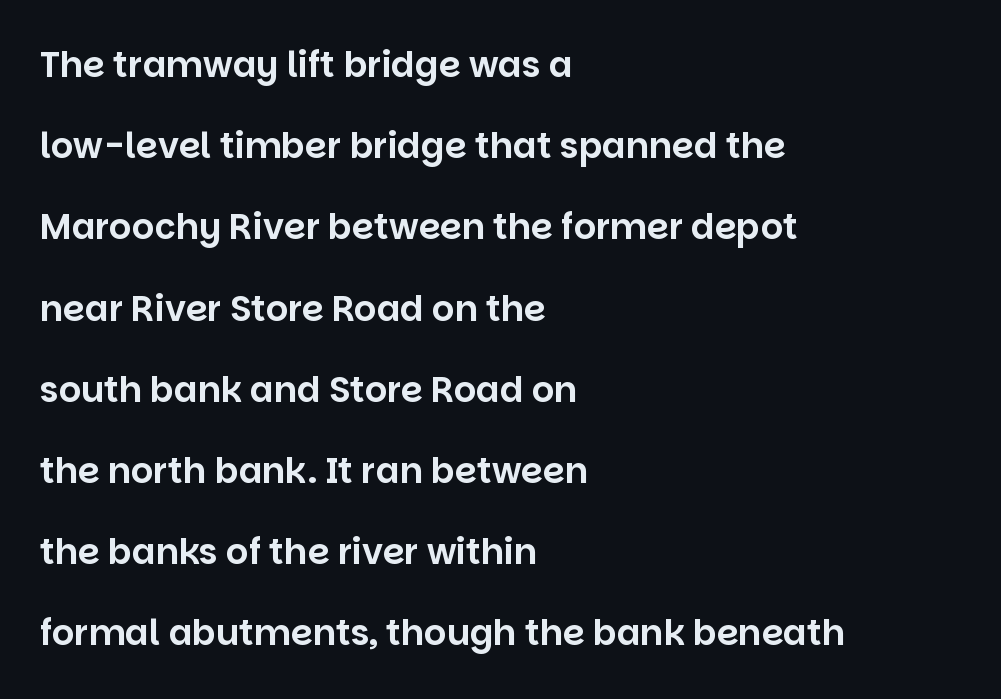
The image shows 35 px sans-serif type, upright; set left-aligned, loose line spacing (2.32x), normal letter spacing, not underlined; low stroke contrast and a large x-height.
